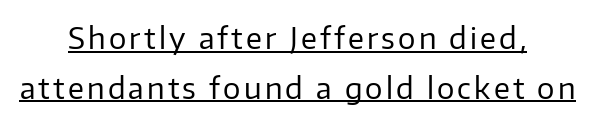
{"serif": "no", "italic": "no", "bold": "no", "weight": "regular", "width": "normal", "stroke_contrast": "low", "x_height": "medium", "monospaced": "no", "underline": "yes", "align": "center", "line_spacing_ratio": 1.71, "glyph_px": 29}
